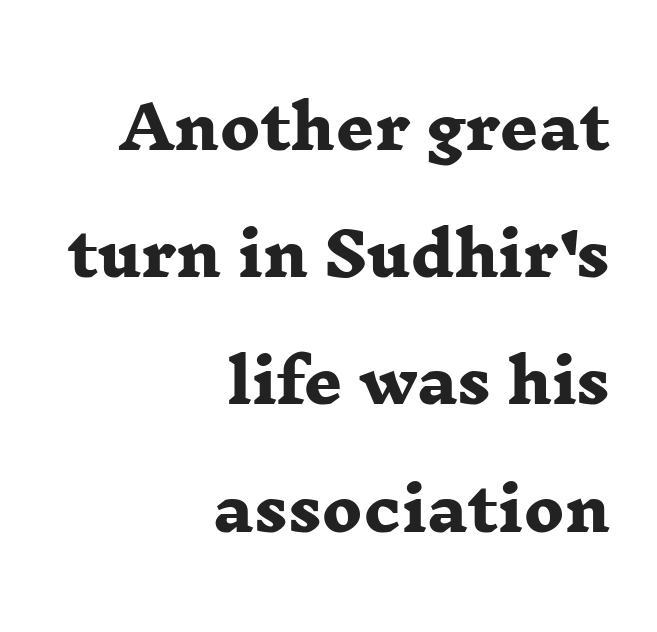
{"serif": "yes", "bold": "yes", "weight": "heavy", "width": "wide", "stroke_contrast": "low", "x_height": "medium", "monospaced": "no", "underline": "no", "align": "right", "line_spacing": "loose", "line_spacing_ratio": 2.12, "letter_spacing": "normal", "letter_spacing_em": 0.0, "glyph_px": 60}
